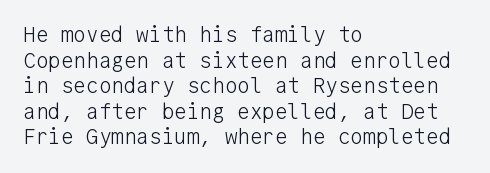
{"italic": "no", "bold": "no", "underline": "no", "align": "left", "line_spacing_ratio": 1.22, "letter_spacing": "normal", "letter_spacing_em": 0.0, "glyph_px": 21}
